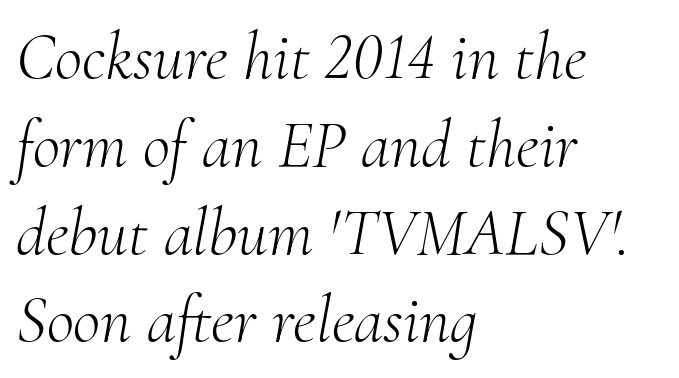
Decoration check: the copy has no underline. Note the varied advance widths — an 'i' is clearly narrower than an 'm'. Are there feet on the stems? There are — it's a serif. Is the type slanted? Yes — the strokes lean at a clear angle. The letterforms sit shoulder to shoulder at normal distance. The strokes are not fattened; the text isn't bold.
